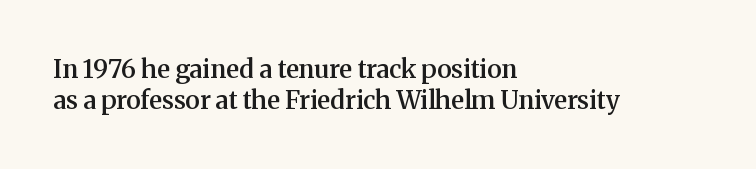
Q: Is the text bold? A: Semi-bold.
Q: Is the text italic (slanted)? A: No, it is upright.
Q: Is the text underlined? A: No.
Q: How is the paragraph aligned? A: Left-aligned.
Q: Is the spacing between letters normal or unusually wide? A: Normal.
